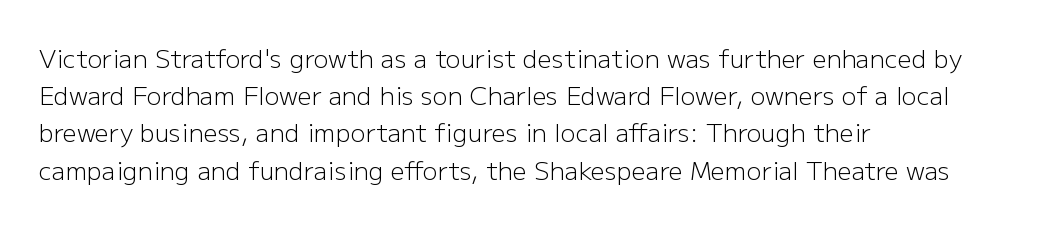
Q: Is the text bold? A: No.
Q: Is the text italic (slanted)? A: No, it is upright.
Q: Is the text underlined? A: No.
Q: How is the paragraph aligned? A: Left-aligned.
Q: Is the spacing between letters normal or unusually wide? A: Normal.
Q: Is the spacing between lines tight, normal or loose? A: Normal.
